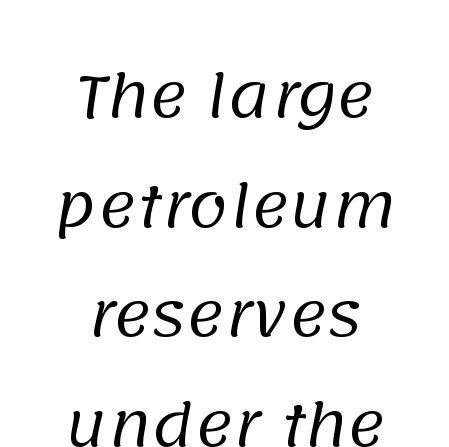
{"serif": "no", "bold": "no", "weight": "regular", "width": "normal", "stroke_contrast": "low", "x_height": "large", "monospaced": "no", "underline": "no", "align": "center", "line_spacing_ratio": 1.89, "letter_spacing": "normal", "letter_spacing_em": 0.0, "glyph_px": 58}
